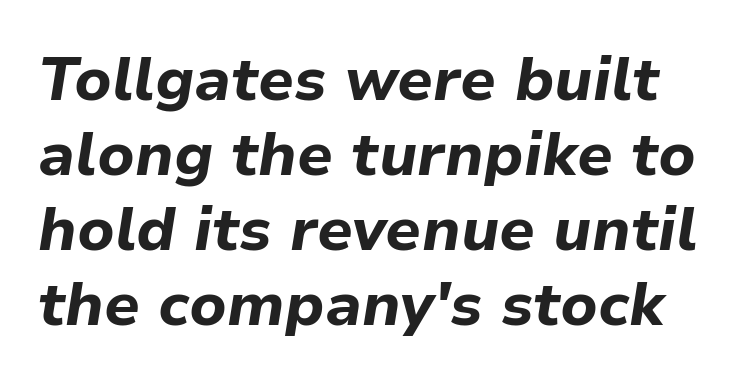
Q: Is the text bold? A: Yes.
Q: Is the text italic (slanted)? A: Yes, it leans right by about 9 degrees.
Q: Is the text underlined? A: No.
Q: Is the spacing between letters normal or unusually wide? A: Normal.
Q: Width (condensed, normal, or wide)? A: Normal.
Q: Stroke contrast? A: Low.
Q: x-height? A: Medium.
Q: Monospaced? A: No.
